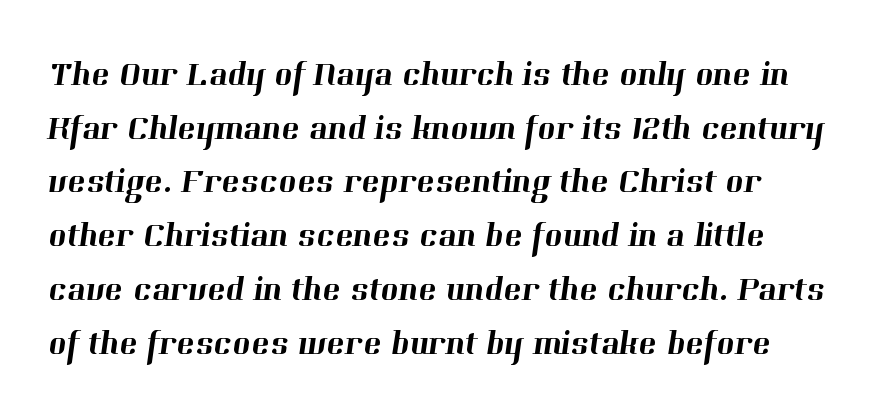
Q: Is the typeface a serif or a sans-serif typeface? A: Serif.
Q: Is the text underlined? A: No.
Q: Is the spacing between letters normal or unusually wide? A: Normal.
Q: Is the spacing between lines tight, normal or loose? A: Normal.
Q: Width (condensed, normal, or wide)? A: Normal.
Q: Stroke contrast? A: High.
Q: x-height? A: Medium.
Q: Monospaced? A: No.
